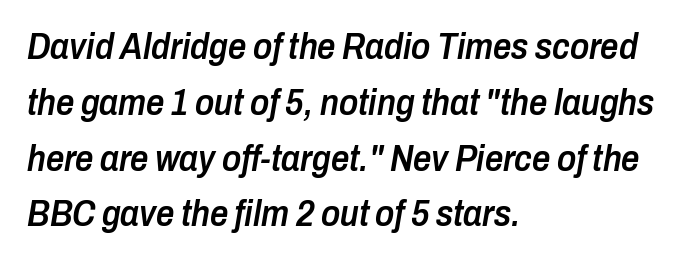
The image shows 36 px semibold, condensed type, italic (leaning right); set left-aligned, normal line spacing (1.55x), normal letter spacing, not underlined; low stroke contrast and a medium x-height.
